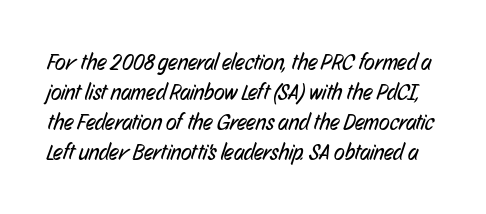
Q: Is the text bold? A: No.
Q: Is the text underlined? A: No.
Q: Is the spacing between letters normal or unusually wide? A: Normal.
Q: Is the spacing between lines tight, normal or loose? A: Normal.
